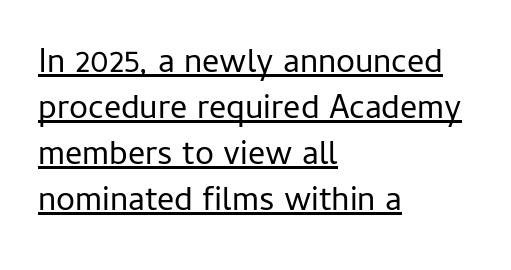
The image shows 34 px regular-weight sans-serif type, upright; set left-aligned, normal line spacing (1.35x), normal letter spacing, underlined; low stroke contrast and a medium x-height.
